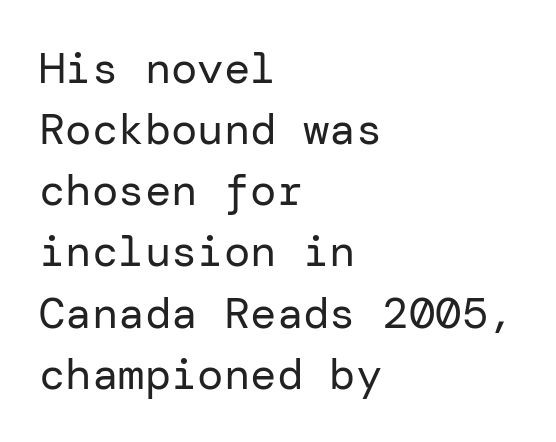
Q: Is the text bold? A: No.
Q: Is the text italic (slanted)? A: No, it is upright.
Q: Is the typeface a serif or a sans-serif typeface? A: Sans-serif.
Q: Is the text underlined? A: No.
Q: How is the paragraph aligned? A: Left-aligned.
Q: Is the spacing between letters normal or unusually wide? A: Normal.
Q: Is the spacing between lines tight, normal or loose? A: Normal.
Q: Width (condensed, normal, or wide)? A: Normal.
Q: Stroke contrast? A: Low.
Q: x-height? A: Medium.
